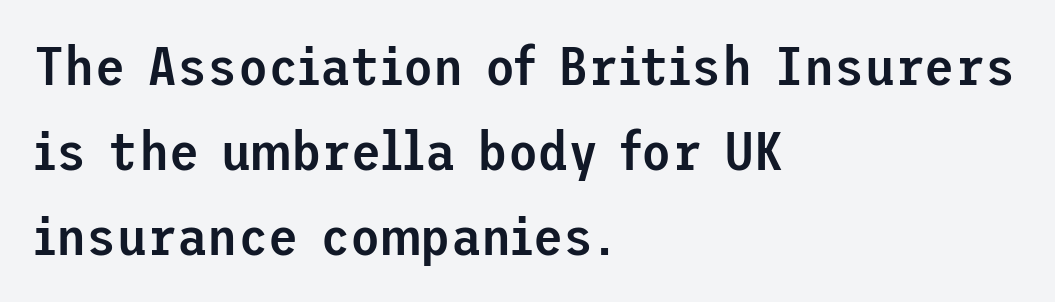
The image shows 55 px semibold sans-serif type, upright; set left-aligned, normal line spacing (1.55x), normal letter spacing, not underlined; low stroke contrast and a medium x-height.
